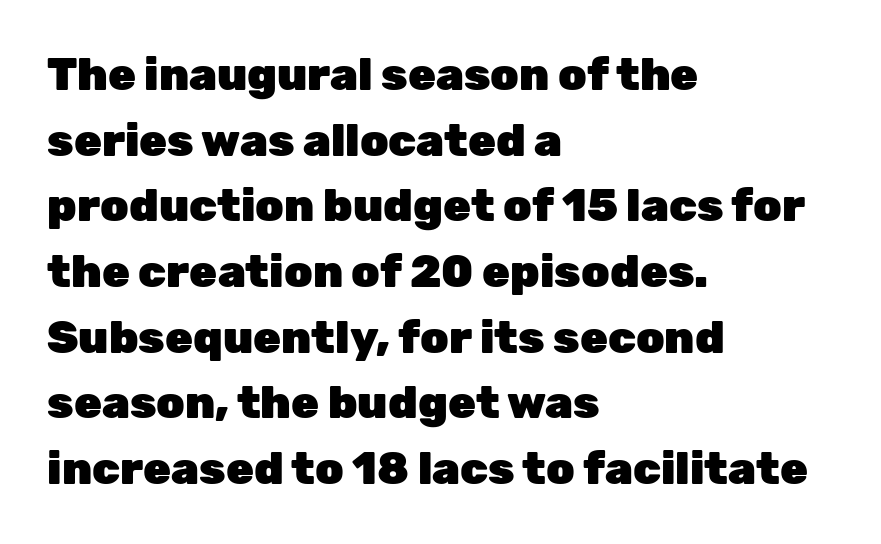
{"serif": "no", "italic": "no", "bold": "yes", "weight": "heavy", "width": "normal", "stroke_contrast": "low", "x_height": "medium", "monospaced": "no", "underline": "no", "align": "left", "line_spacing": "normal", "line_spacing_ratio": 1.46, "letter_spacing": "normal", "letter_spacing_em": 0.0, "glyph_px": 45}
